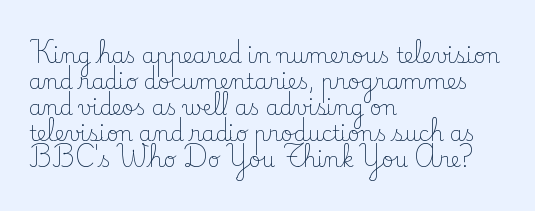
The image shows 21 px text type, upright; set left-aligned, line spacing 1.24x, normal letter spacing, not underlined.
